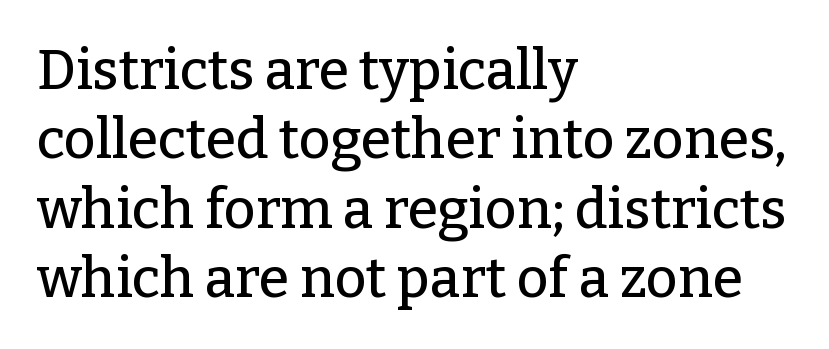
The ragged edge is on the right, which tells us the setting is flush left. A typesetter would label this face a serif. Nope, not italic — everything's standing straight. No extra tracking has been applied to these lines. How would I describe the line gaps? Plain and ordinary. This sample has the flowing, uneven cadence of proportional lettering.
